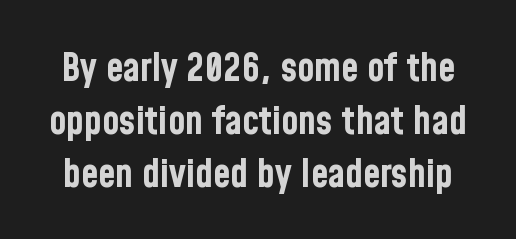
Pretty heavy lettering here — definitely bold. Rendered with straight, roman letterforms. Rows of type keep a routine distance in the vertical direction. The passage shown is not underscored anywhere. A typesetter would label this face a sans.
